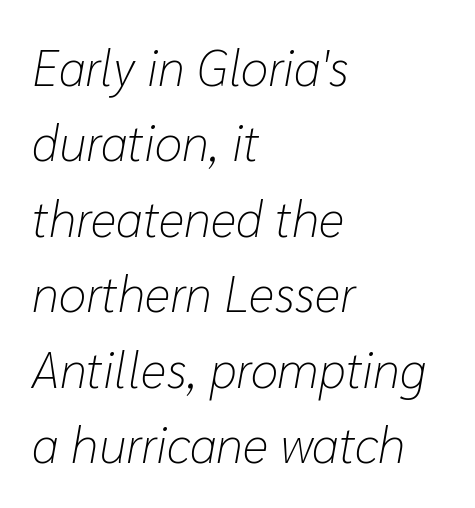
{"italic": "yes", "lean": "right", "slant_degrees": 10, "bold": "no", "weight": "light", "width": "normal", "stroke_contrast": "low", "x_height": "medium", "monospaced": "no", "underline": "no", "align": "left", "line_spacing": "normal", "line_spacing_ratio": 1.51, "letter_spacing": "normal", "letter_spacing_em": 0.0, "glyph_px": 50}
